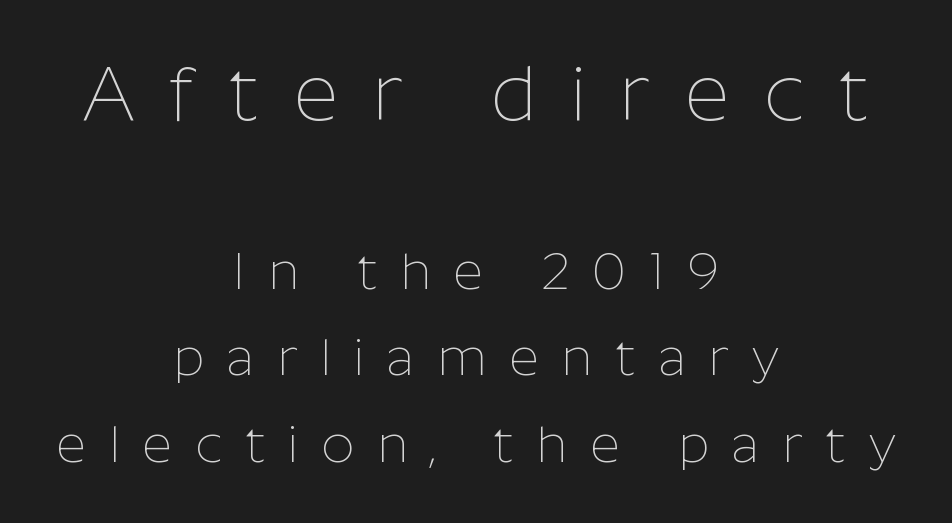
Q: Is the text bold? A: No.
Q: Is the text italic (slanted)? A: No, it is upright.
Q: Is the typeface a serif or a sans-serif typeface? A: Sans-serif.
Q: Is the text underlined? A: No.
Q: How is the paragraph aligned? A: Centered.
Q: Is the spacing between letters normal or unusually wide? A: Unusually wide.
Q: Is the spacing between lines tight, normal or loose? A: Normal.
Q: Which block of text is set in a larger size, the first (top) or the second (bottom)? A: The first (top) one.
Q: Width (condensed, normal, or wide)? A: Normal.
Q: Stroke contrast? A: Low.
Q: x-height? A: Medium.
Q: Monospaced? A: No.
